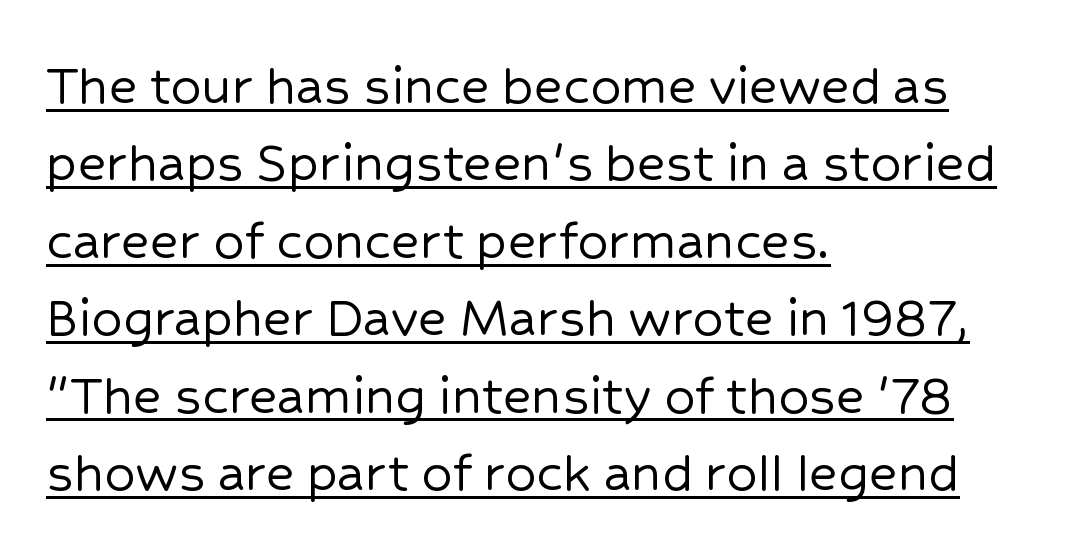
{"serif": "no", "italic": "no", "width": "normal", "stroke_contrast": "low", "x_height": "medium", "monospaced": "no", "underline": "yes", "align": "left", "line_spacing": "normal", "line_spacing_ratio": 1.27, "letter_spacing": "normal", "letter_spacing_em": 0.0, "glyph_px": 61}
